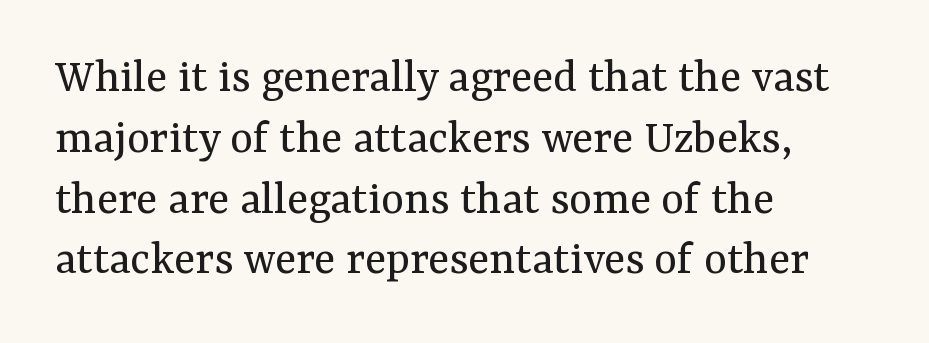
Glyph-to-glyph distance matches everyday printed text. Small tapered or slab feet sit at the stroke ends, so this counts as serif. The baseline area is clear. This sample uses an upright cut, with every glyph sitting square on the baseline. The letters advance in unequal steps, a hallmark of proportional type. Visually the block forms a straight wall on the left and a jagged coastline on the right.
